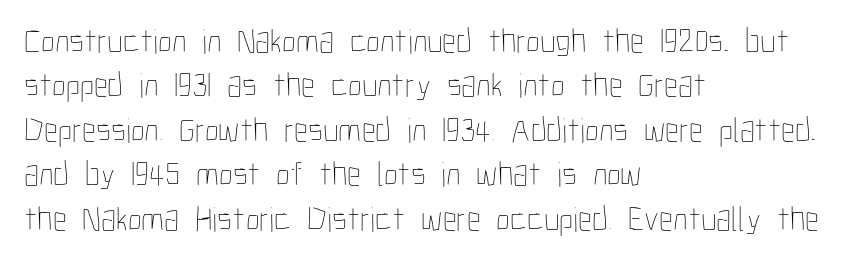
Q: Is the text bold? A: No.
Q: Is the text italic (slanted)? A: No, it is upright.
Q: Is the text underlined? A: No.
Q: How is the paragraph aligned? A: Left-aligned.
Q: Is the spacing between letters normal or unusually wide? A: Normal.
Q: Is the spacing between lines tight, normal or loose? A: Normal.
Q: Width (condensed, normal, or wide)? A: Condensed.
Q: Stroke contrast? A: Low.
Q: x-height? A: Medium.
Q: Monospaced? A: No.
